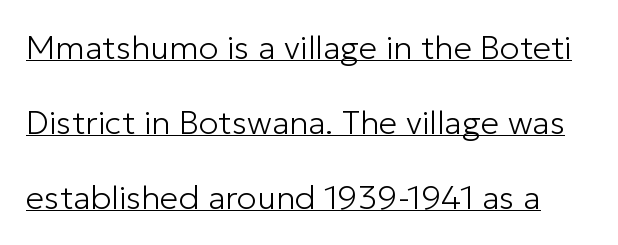
The image shows 33 px light sans-serif type, upright; set loose line spacing (2.27x), normal letter spacing, underlined; low stroke contrast and a medium x-height.
